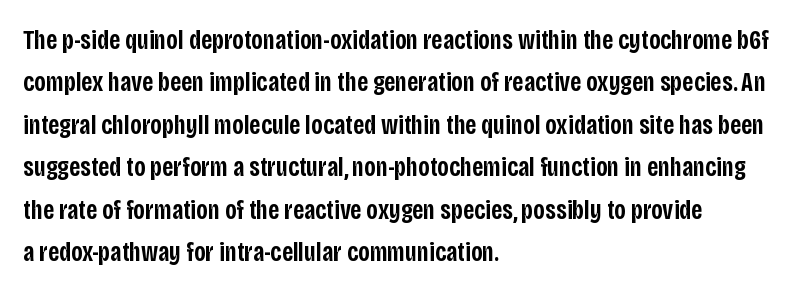
Caption: multi-line text, flush left, ragged right. Compared with typical body copy, the letter spacing here is the same. In terms of leading, this rendering sits right in the middle. Underlining? Definitely not there. How heavy is the stroke? Medium-heavy — a semibold, shy of bold. Style check: upright.
